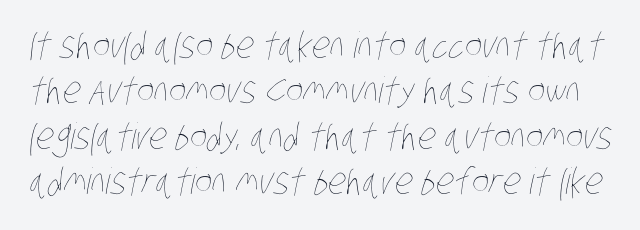
Q: Is the text bold? A: No.
Q: Is the text underlined? A: No.
Q: Is the spacing between letters normal or unusually wide? A: Normal.
Q: Is the spacing between lines tight, normal or loose? A: Normal.
Q: Width (condensed, normal, or wide)? A: Condensed.
Q: Stroke contrast? A: Low.
Q: x-height? A: Large.
Q: Monospaced? A: No.
